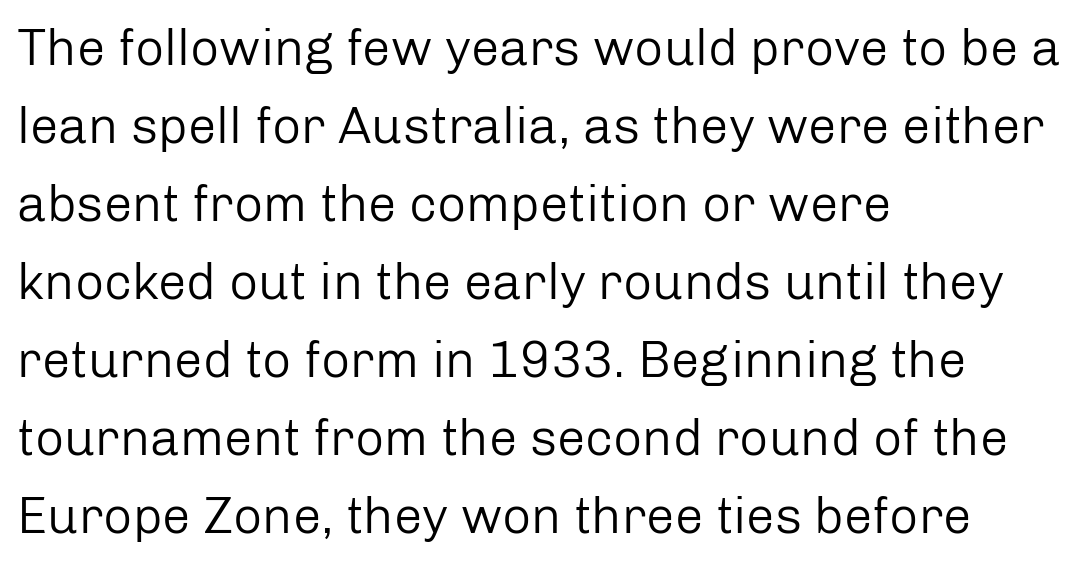
Q: Is the text bold? A: No.
Q: Is the text italic (slanted)? A: No, it is upright.
Q: Is the typeface a serif or a sans-serif typeface? A: Sans-serif.
Q: Is the text underlined? A: No.
Q: How is the paragraph aligned? A: Left-aligned.
Q: Is the spacing between letters normal or unusually wide? A: Normal.
Q: Is the spacing between lines tight, normal or loose? A: Normal.
Q: Width (condensed, normal, or wide)? A: Normal.
Q: Stroke contrast? A: Low.
Q: x-height? A: Medium.
Q: Monospaced? A: No.
